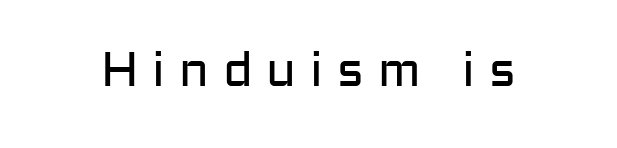
{"serif": "no", "italic": "no", "bold": "no", "weight": "regular", "width": "normal", "stroke_contrast": "low", "x_height": "medium", "monospaced": "no", "underline": "no", "letter_spacing": "wide", "letter_spacing_em": 0.29, "glyph_px": 48}
